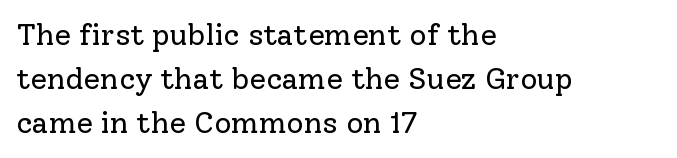
{"serif": "yes", "italic": "no", "bold": "no", "weight": "regular", "width": "normal", "stroke_contrast": "low", "x_height": "medium", "monospaced": "no", "underline": "no", "align": "left", "line_spacing": "normal", "line_spacing_ratio": 1.47, "letter_spacing": "normal", "letter_spacing_em": 0.0, "glyph_px": 30}
